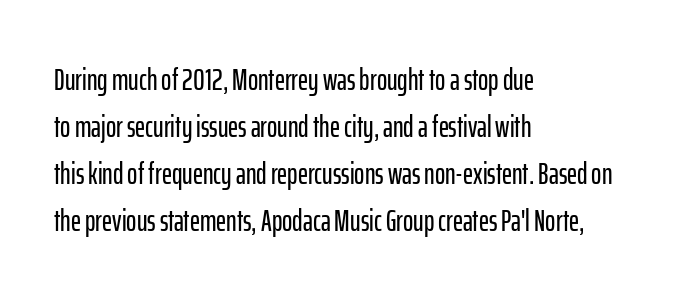
{"serif": "no", "italic": "no", "width": "condensed", "stroke_contrast": "low", "x_height": "medium", "monospaced": "no", "underline": "no", "align": "left", "line_spacing": "normal", "line_spacing_ratio": 1.52, "letter_spacing": "normal", "letter_spacing_em": 0.0, "glyph_px": 31}
